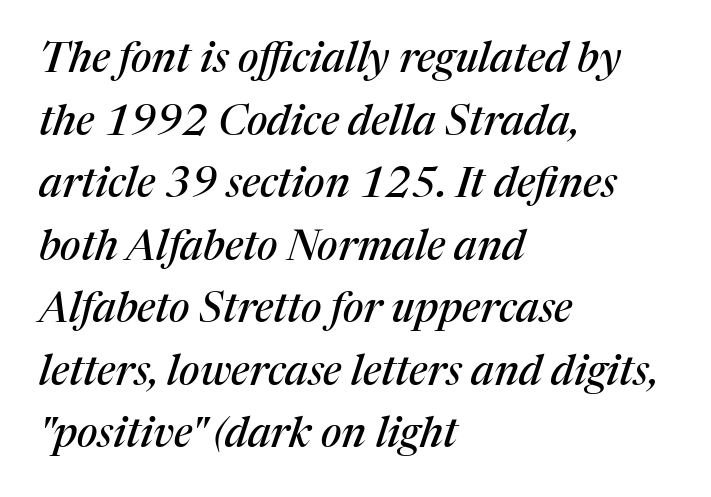
Q: Is the text italic (slanted)? A: Yes, it leans right by about 17 degrees.
Q: Is the typeface a serif or a sans-serif typeface? A: Serif.
Q: Is the text underlined? A: No.
Q: How is the paragraph aligned? A: Left-aligned.
Q: Is the spacing between letters normal or unusually wide? A: Normal.
Q: Is the spacing between lines tight, normal or loose? A: Normal.
Q: Width (condensed, normal, or wide)? A: Normal.
Q: Stroke contrast? A: Medium.
Q: x-height? A: Medium.
Q: Monospaced? A: No.
